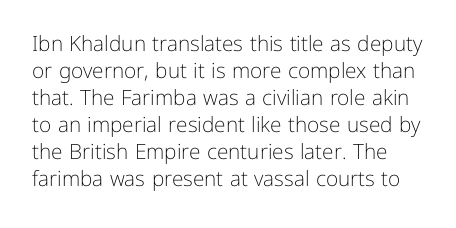
Q: Is the text bold? A: No.
Q: Is the text italic (slanted)? A: No, it is upright.
Q: Is the text underlined? A: No.
Q: Is the spacing between letters normal or unusually wide? A: Normal.
Q: Is the spacing between lines tight, normal or loose? A: Normal.
